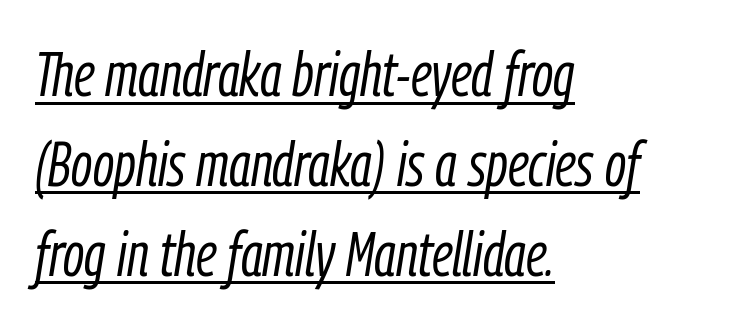
{"italic": "yes", "lean": "right", "slant_degrees": 9, "bold": "no", "weight": "light", "width": "condensed", "stroke_contrast": "low", "x_height": "medium", "monospaced": "no", "underline": "yes", "align": "left", "line_spacing": "normal", "line_spacing_ratio": 1.45, "letter_spacing": "normal", "letter_spacing_em": 0.0, "glyph_px": 62}
